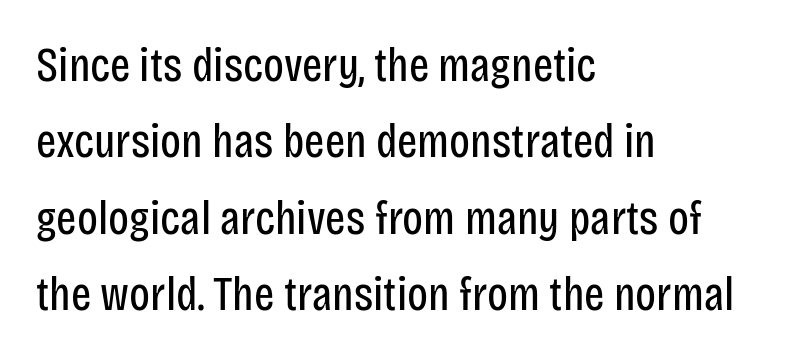
Here the glyphs are tracked normally, forming tight word shapes. The space directly below the letters is spotless. These lines stack with their left ends in a neat column. The letters stand straight up with perfectly vertical stems. Looks like regular typesetting: each glyph gets only the width it needs.
